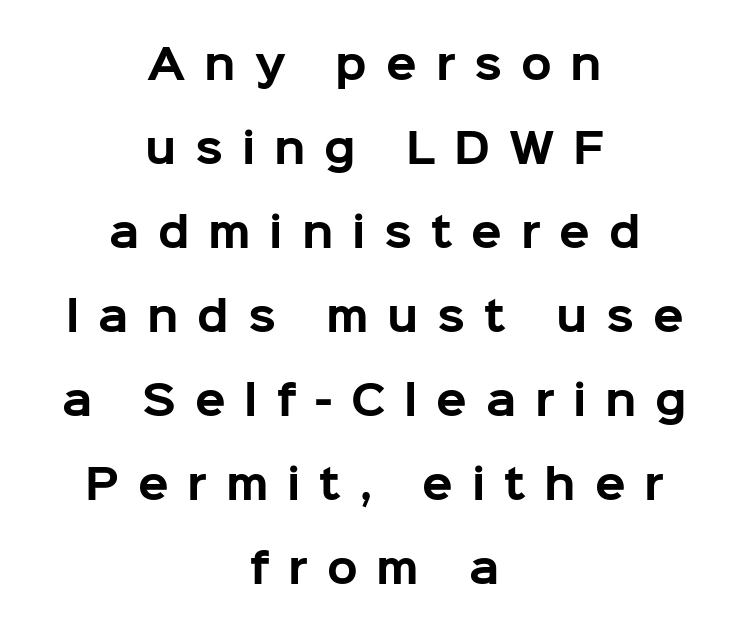
{"serif": "no", "italic": "no", "bold": "yes", "weight": "bold", "width": "normal", "stroke_contrast": "low", "x_height": "medium", "monospaced": "no", "underline": "no", "align": "center", "line_spacing": "loose", "line_spacing_ratio": 2.1, "letter_spacing": "wide", "letter_spacing_em": 0.47, "glyph_px": 40}
